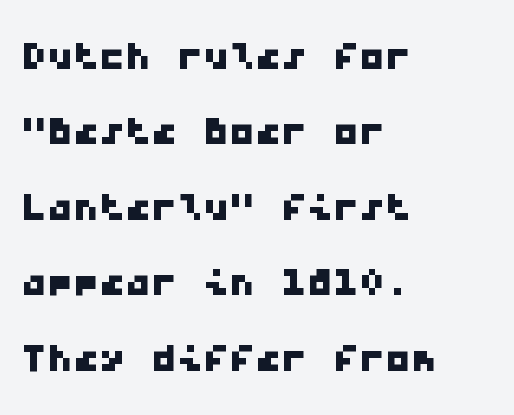
{"serif": "no", "width": "wide", "stroke_contrast": "low", "x_height": "medium", "monospaced": "yes", "underline": "no", "align": "left", "line_spacing": "normal", "line_spacing_ratio": 1.45, "letter_spacing": "normal", "letter_spacing_em": 0.0, "glyph_px": 52}
